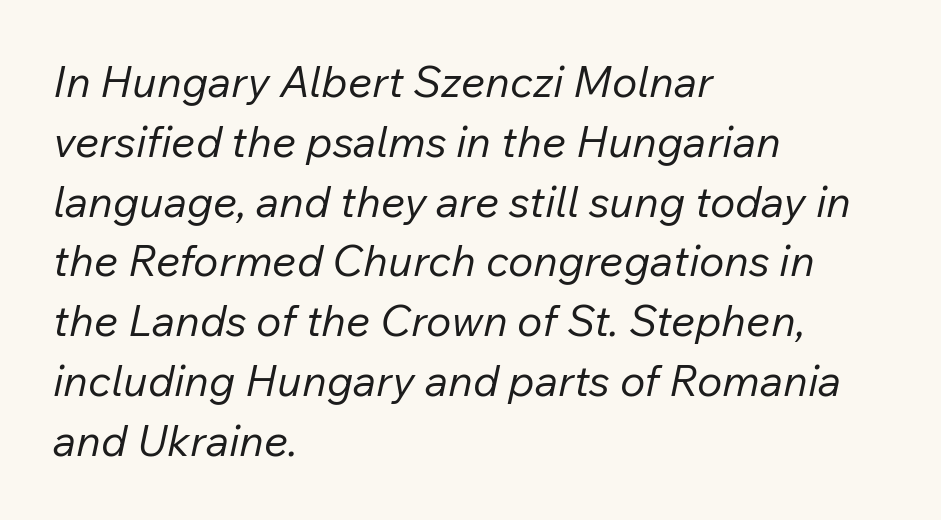
The image shows 43 px regular-weight type, italic (leaning right); set left-aligned, normal line spacing (1.39x), normal letter spacing, not underlined; low stroke contrast and a medium x-height.
